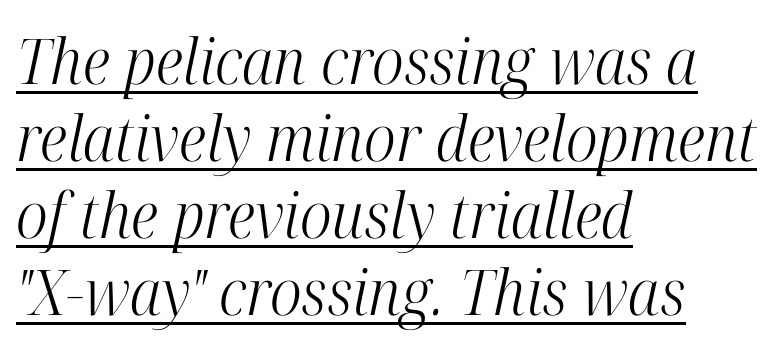
Each word holds together tightly as a unit, with standard inter-letter gaps. Observe the serifs anchoring each vertical stroke in this sample. Does a line run under the words? Yes, clearly. The face used here is proportionally spaced, like ordinary book or web type. Heft: none added — not bold.
